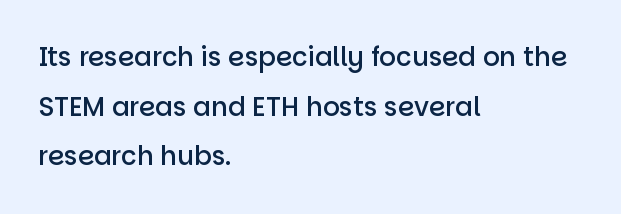
Nobody drew a line under any word here. This block would shrink considerably if given ordinary leading; it's expanded now. In CSS terms this would be text-align: left. Inter-character spacing is left at the font's built-in metrics. Italic: no, the glyphs are upright roman. The face used here is a semibold: visibly heavier than regular, lighter than bold.
